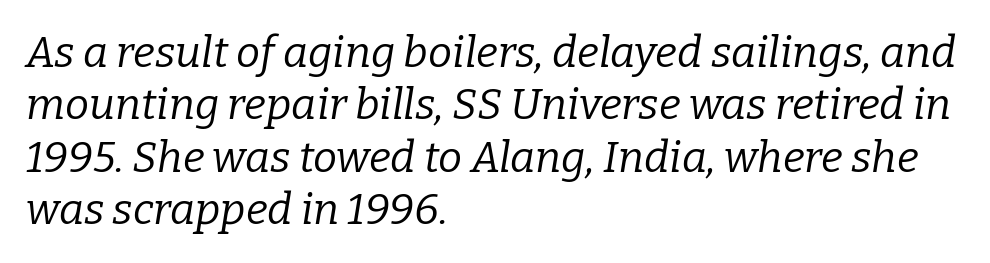
Alignment: flush left. Proportional: the letters do not fall into vertical columns. Style check: oblique. What kind of face is this? One with serifs. A typesetter would call this zero additional tracking. This is not heavy type; no bold has been used.
